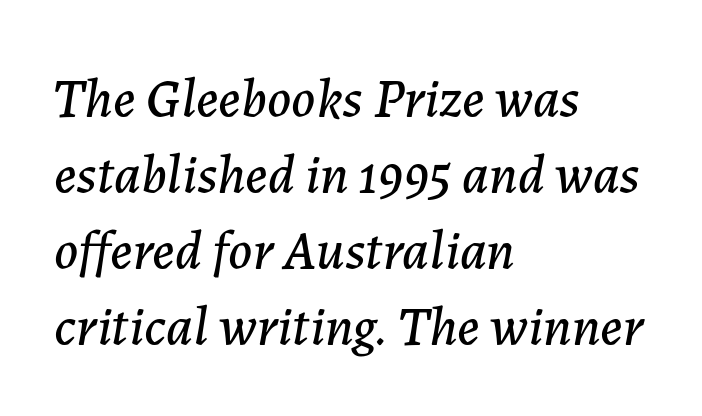
{"italic": "yes", "lean": "right", "slant_degrees": 7, "width": "normal", "stroke_contrast": "low", "x_height": "medium", "monospaced": "no", "underline": "no", "align": "left", "line_spacing": "normal", "line_spacing_ratio": 1.38, "letter_spacing": "normal", "letter_spacing_em": 0.0, "glyph_px": 55}
